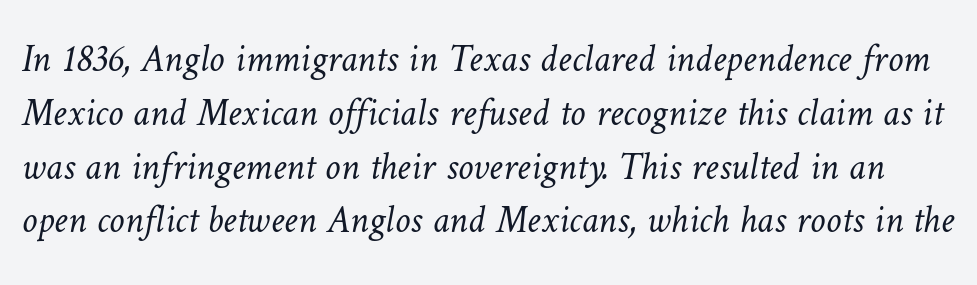
Q: Is the text bold? A: No.
Q: Is the text underlined? A: No.
Q: Is the spacing between letters normal or unusually wide? A: Normal.
Q: Is the spacing between lines tight, normal or loose? A: Normal.
Q: Width (condensed, normal, or wide)? A: Normal.
Q: Stroke contrast? A: Low.
Q: x-height? A: Medium.
Q: Monospaced? A: No.
